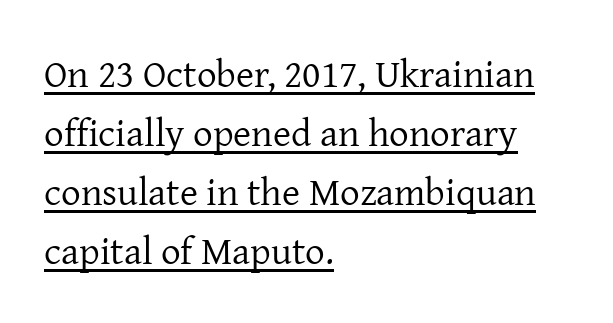
{"serif": "yes", "italic": "no", "bold": "no", "weight": "regular", "width": "normal", "stroke_contrast": "low", "x_height": "medium", "monospaced": "no", "underline": "yes", "align": "left", "line_spacing": "normal", "line_spacing_ratio": 1.51, "letter_spacing": "normal", "letter_spacing_em": 0.0, "glyph_px": 39}
